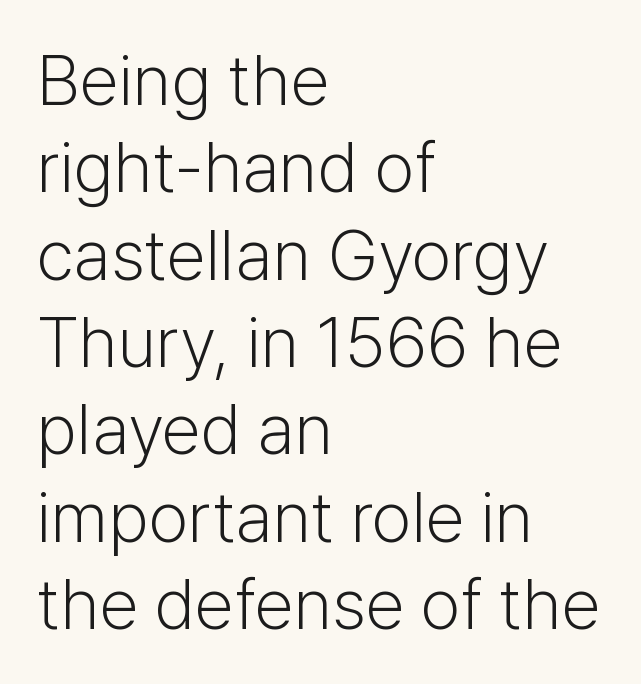
Q: Is the text bold? A: No.
Q: Is the text italic (slanted)? A: No, it is upright.
Q: Is the typeface a serif or a sans-serif typeface? A: Sans-serif.
Q: Is the text underlined? A: No.
Q: How is the paragraph aligned? A: Left-aligned.
Q: Is the spacing between letters normal or unusually wide? A: Normal.
Q: Width (condensed, normal, or wide)? A: Normal.
Q: Stroke contrast? A: Low.
Q: x-height? A: Medium.
Q: Monospaced? A: No.
